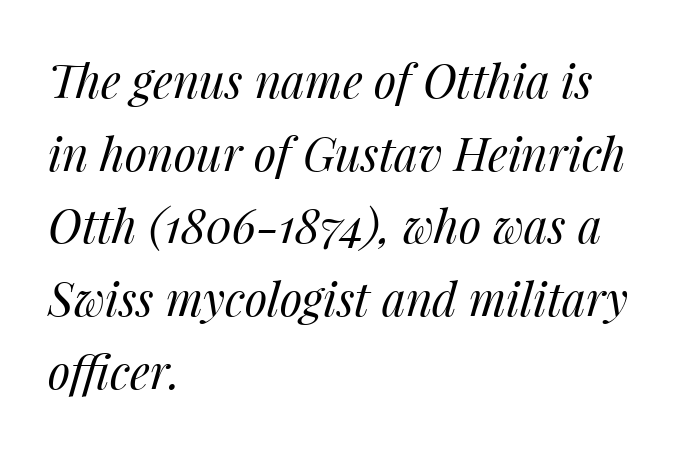
Honestly, there is no underline to notice here at all. Line beginnings align vertically; line endings do not. Normally led — the rows are evenly, conventionally spaced. Compared with a typical body face, this is equally light or lighter still. This sample uses an oblique cut, with every glyph tilted off the vertical. No extra tracking has been applied to these lines.
